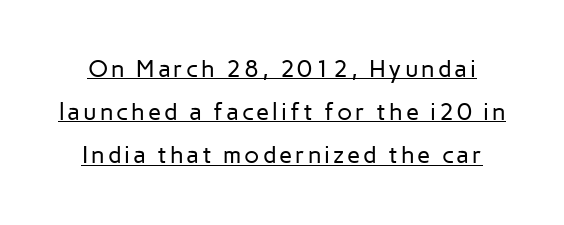
The image shows 24 px text type, upright; set line spacing 1.8x, underlined.
